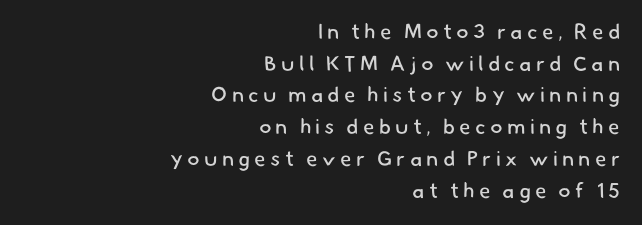
{"bold": "no", "underline": "no", "align": "right", "line_spacing": "normal", "line_spacing_ratio": 1.51, "letter_spacing": "wide", "letter_spacing_em": 0.2, "glyph_px": 21}
